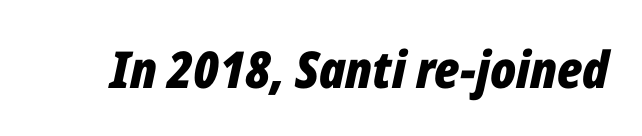
Weight: bold. The strip under each line holds only bare page. You can tell it's italic because the verticals aren't actually vertical. The letters advance in unequal steps, a hallmark of proportional type. The letterforms sit shoulder to shoulder at normal distance.
